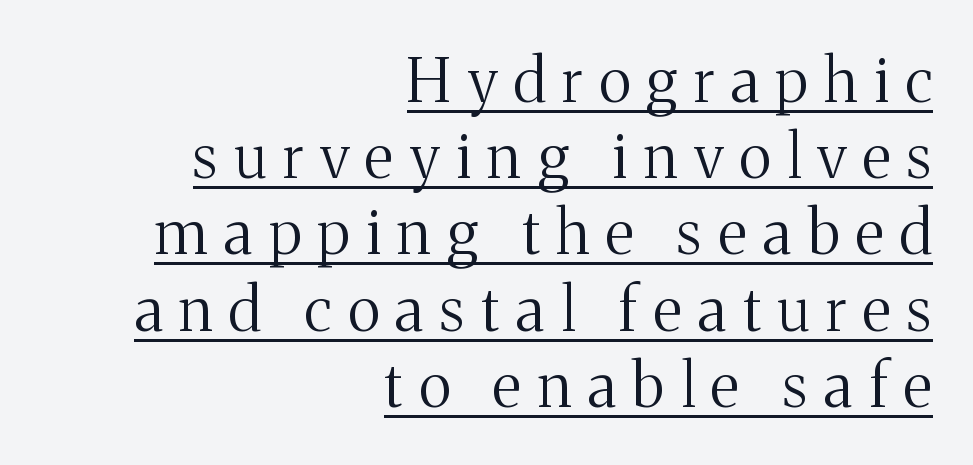
{"serif": "yes", "italic": "no", "bold": "no", "weight": "regular", "width": "normal", "stroke_contrast": "medium", "x_height": "medium", "monospaced": "no", "underline": "yes", "align": "right", "line_spacing": "normal", "line_spacing_ratio": 1.25, "letter_spacing": "wide", "letter_spacing_em": 0.27, "glyph_px": 61}
